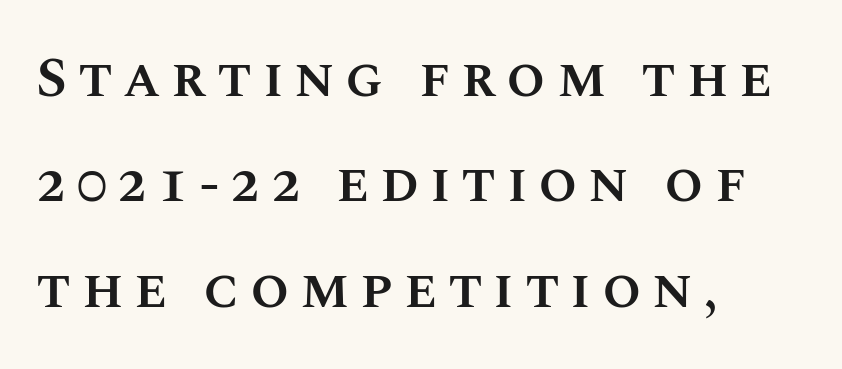
The image shows 56 px semibold type, upright; set left-aligned, line spacing 1.88x, not underlined; medium stroke contrast and a large x-height.
